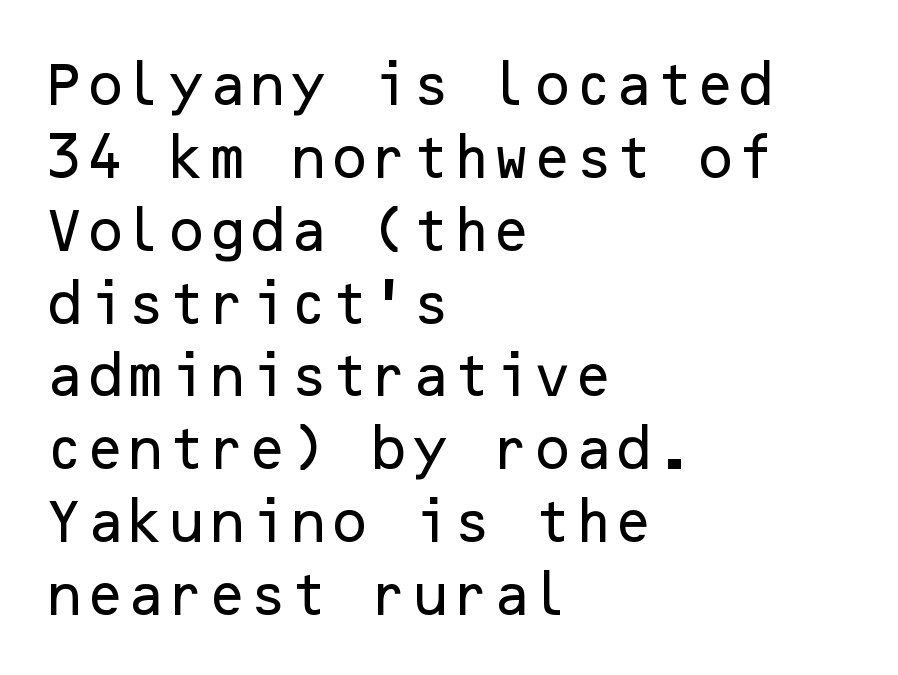
{"serif": "no", "italic": "no", "width": "normal", "stroke_contrast": "low", "x_height": "medium", "underline": "no", "align": "left", "line_spacing": "normal", "line_spacing_ratio": 1.55, "letter_spacing": "normal", "letter_spacing_em": 0.0, "glyph_px": 47}
